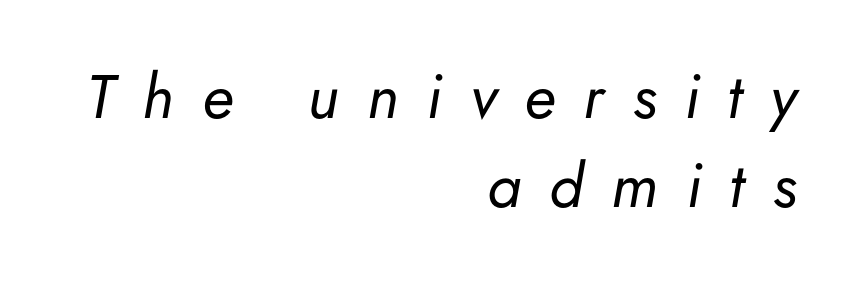
The image shows 62 px regular-weight type, italic (leaning right); set right-aligned, normal line spacing (1.44x), unusually wide letter spacing (+0.45 em), not underlined; low stroke contrast and a small x-height.
